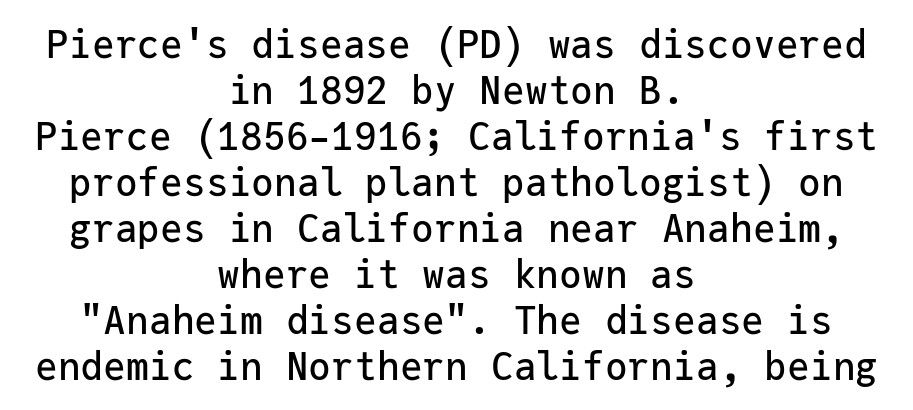
The image shows 38 px sans-serif type, upright, monospaced; set centered, line spacing 1.21x, normal letter spacing, not underlined; low stroke contrast and a medium x-height.
